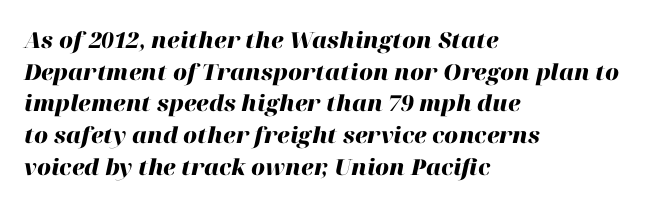
The image shows 22 px bold type, italic (leaning right); set left-aligned, normal line spacing (1.44x), normal letter spacing, not underlined.
